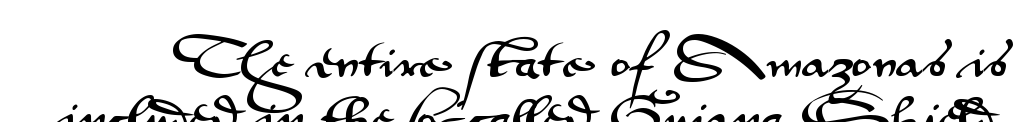
You could not count columns in this text — the font is proportionally spaced. Notice how descenders clear the ascenders below comfortably — that's standard leading. A sans-serif font was chosen for this passage. Honestly, the letter spacing is just normal — you wouldn't notice it.
